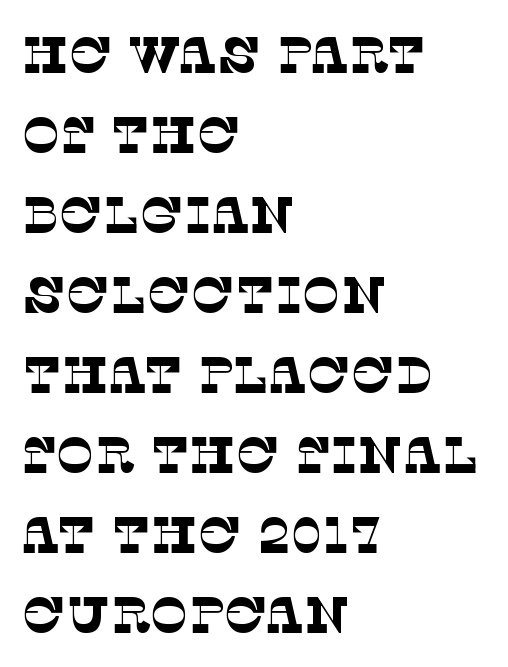
The image shows 51 px thin serif type; set left-aligned, normal line spacing (1.57x), normal letter spacing, not underlined; low stroke contrast and a large x-height.
